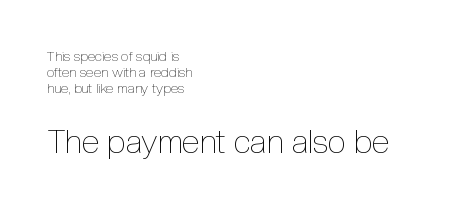
The image shows 33 px thin, condensed type, upright; set left-aligned, tight line spacing (1.13x), normal letter spacing, not underlined; the second (bottom) block is 2.36x larger; a medium x-height.
